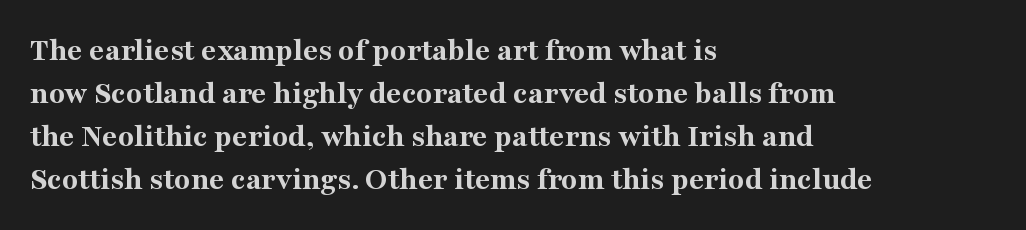
{"serif": "yes", "italic": "no", "bold": "yes", "weight": "bold", "width": "normal", "stroke_contrast": "medium", "x_height": "medium", "monospaced": "no", "underline": "no", "align": "left", "line_spacing": "normal", "line_spacing_ratio": 1.3, "letter_spacing": "normal", "letter_spacing_em": 0.0, "glyph_px": 33}
